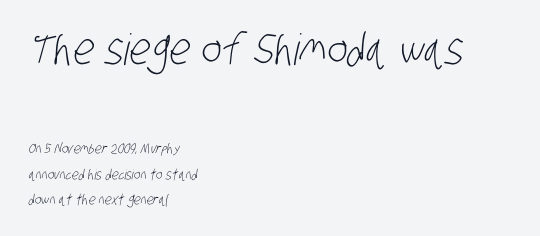
{"serif": "no", "bold": "no", "weight": "light", "width": "condensed", "stroke_contrast": "low", "x_height": "large", "monospaced": "no", "underline": "no", "align": "left", "line_spacing_ratio": 1.83, "letter_spacing": "normal", "letter_spacing_em": 0.0, "larger_block": "first", "size_ratio": 3.07, "glyph_px": 43}
